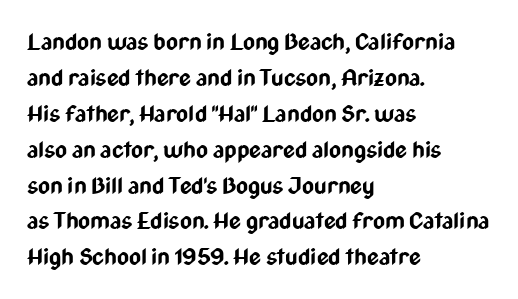
The line-height multiplier appears to be the usual default. Plain, unruled lines of type. The type is set solid horizontally, with unmodified tracking. Horizontal alignment here is leftward, the default for most running prose. Does the weight exceed regular? Yes, all the way to bold.
